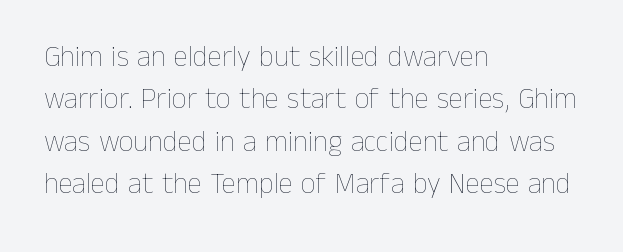
{"italic": "no", "bold": "no", "weight": "thin", "width": "normal", "stroke_contrast": "low", "x_height": "medium", "monospaced": "no", "underline": "no", "align": "left", "line_spacing": "normal", "line_spacing_ratio": 1.46, "letter_spacing": "normal", "letter_spacing_em": 0.0, "glyph_px": 29}
